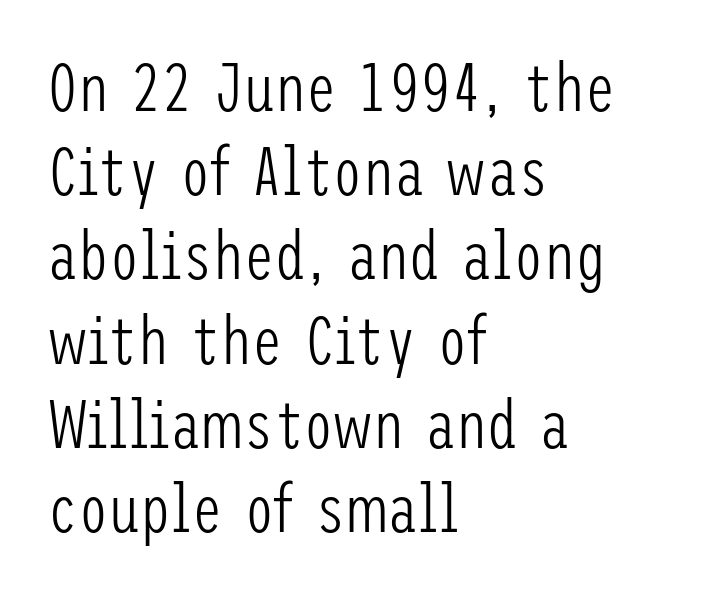
{"serif": "no", "italic": "no", "bold": "no", "weight": "light", "width": "condensed", "stroke_contrast": "low", "x_height": "medium", "underline": "no", "align": "left", "line_spacing_ratio": 1.22, "letter_spacing": "normal", "letter_spacing_em": 0.0, "glyph_px": 69}
